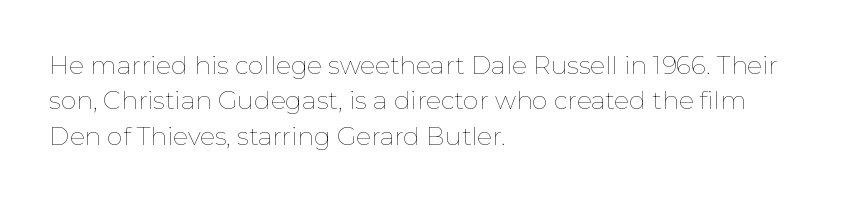
{"italic": "no", "bold": "no", "underline": "no", "align": "left", "line_spacing": "normal", "line_spacing_ratio": 1.42, "letter_spacing": "normal", "letter_spacing_em": 0.0, "glyph_px": 25}
